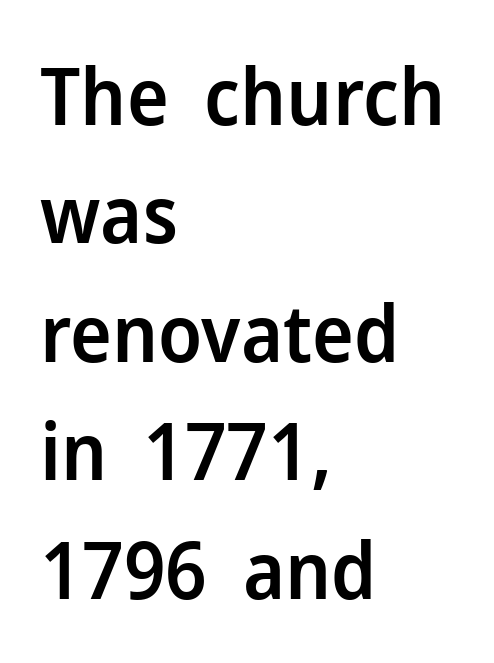
The image shows 79 px semibold sans-serif type, upright; set left-aligned, normal line spacing (1.5x), normal letter spacing, not underlined; low stroke contrast and a medium x-height.
